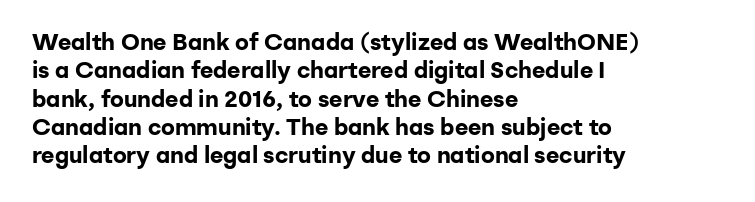
{"italic": "no", "bold": "yes", "underline": "no", "align": "left", "line_spacing_ratio": 1.23, "letter_spacing": "normal", "letter_spacing_em": 0.0, "glyph_px": 23}
